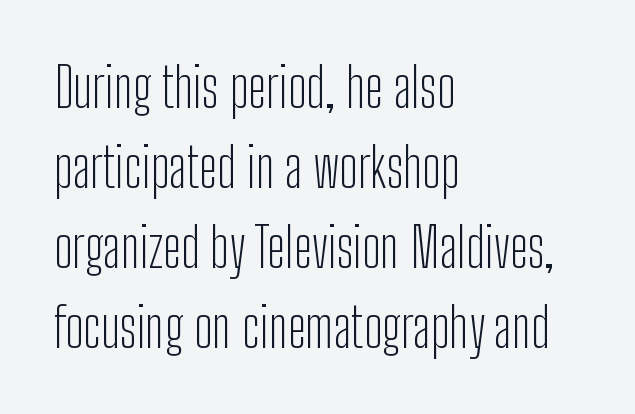
{"serif": "no", "italic": "no", "bold": "no", "weight": "light", "width": "condensed", "stroke_contrast": "low", "x_height": "medium", "monospaced": "no", "underline": "no", "align": "left", "line_spacing": "normal", "line_spacing_ratio": 1.48, "letter_spacing": "normal", "letter_spacing_em": 0.0, "glyph_px": 54}
